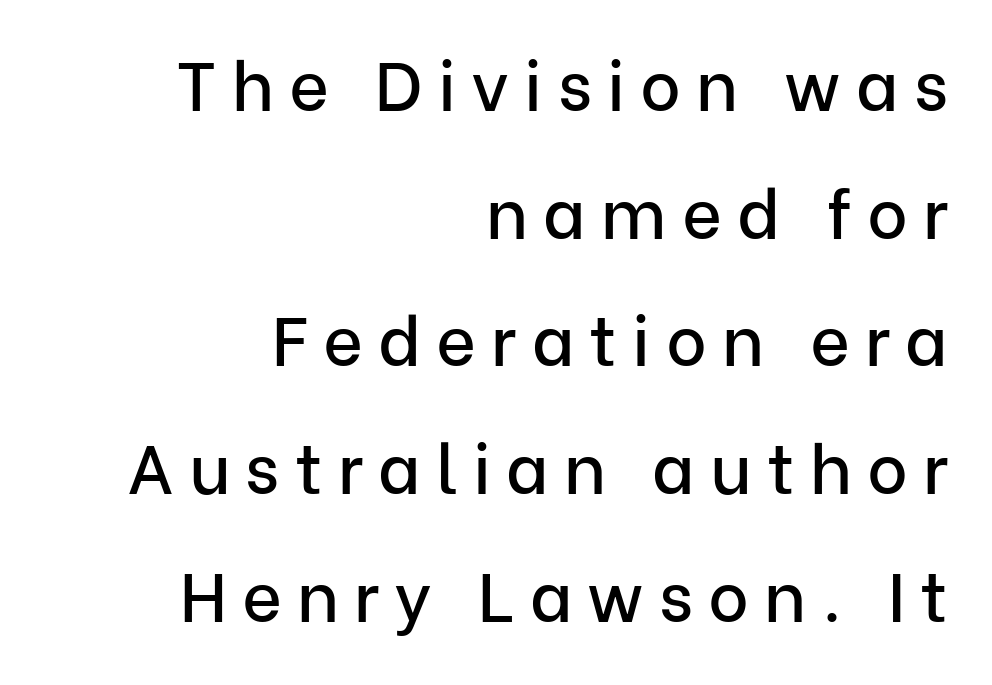
{"serif": "no", "italic": "no", "width": "normal", "stroke_contrast": "low", "x_height": "medium", "monospaced": "no", "underline": "no", "align": "right", "line_spacing_ratio": 1.85, "letter_spacing": "wide", "letter_spacing_em": 0.22, "glyph_px": 69}
